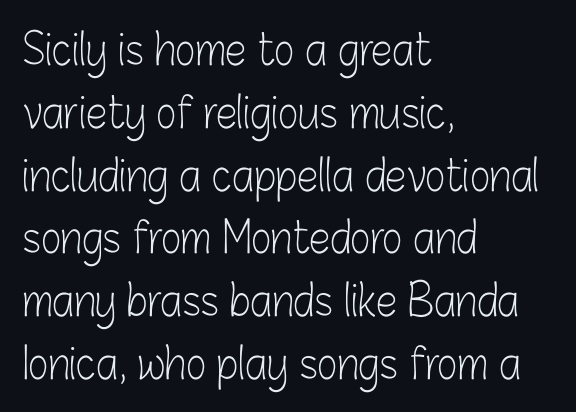
{"serif": "no", "italic": "no", "bold": "no", "weight": "light", "width": "condensed", "stroke_contrast": "low", "x_height": "medium", "monospaced": "no", "underline": "no", "align": "left", "line_spacing": "normal", "line_spacing_ratio": 1.46, "letter_spacing": "normal", "letter_spacing_em": 0.0, "glyph_px": 43}
